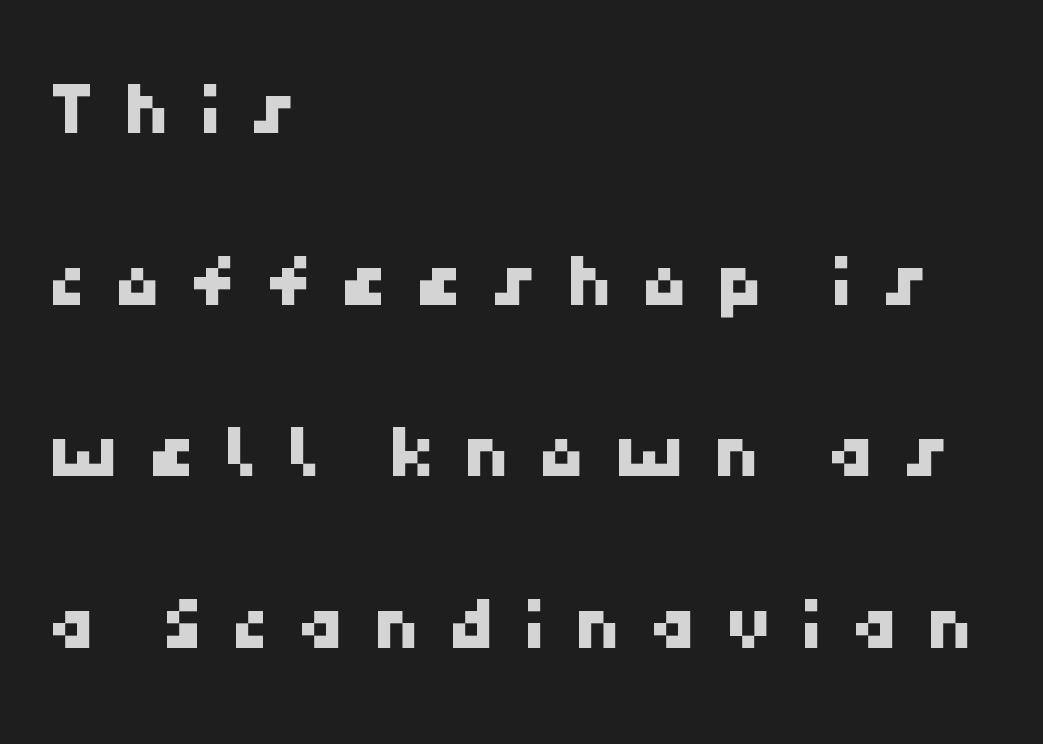
{"serif": "no", "width": "normal", "stroke_contrast": "low", "x_height": "medium", "underline": "no", "align": "left", "line_spacing": "loose", "line_spacing_ratio": 2.2, "letter_spacing": "wide", "letter_spacing_em": 0.34, "glyph_px": 78}
